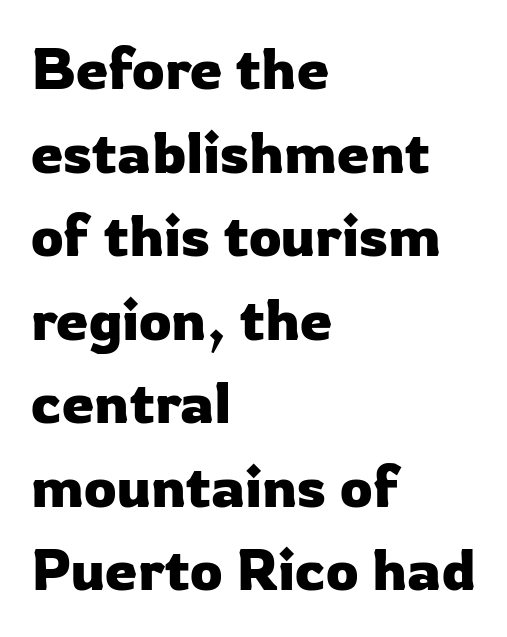
The image shows 58 px sans-serif type, upright; set left-aligned, normal line spacing (1.44x), normal letter spacing, not underlined; low stroke contrast and a medium x-height.
